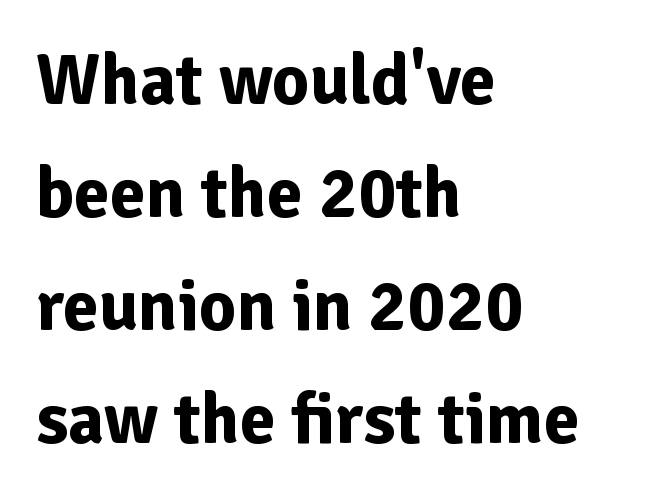
The image shows 72 px bold sans-serif type, upright; set left-aligned, normal line spacing (1.57x), normal letter spacing, not underlined; low stroke contrast and a medium x-height.
